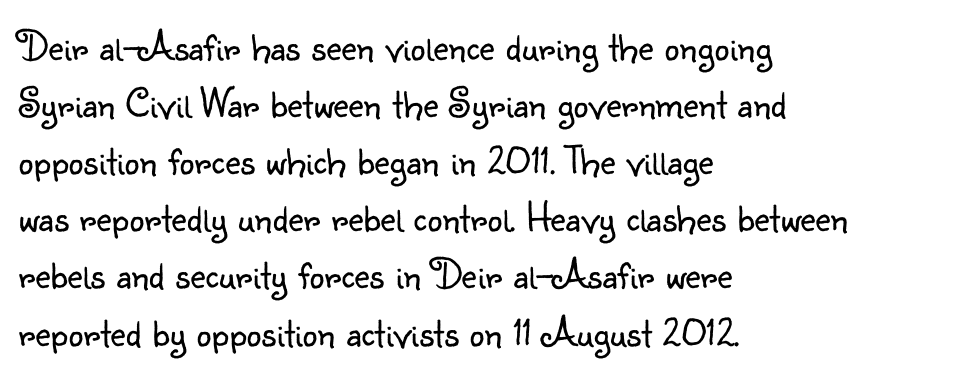
{"serif": "no", "italic": "no", "bold": "no", "weight": "light", "width": "normal", "stroke_contrast": "low", "x_height": "small", "monospaced": "no", "underline": "no", "align": "left", "line_spacing": "normal", "line_spacing_ratio": 1.36, "letter_spacing": "normal", "letter_spacing_em": 0.0, "glyph_px": 42}
